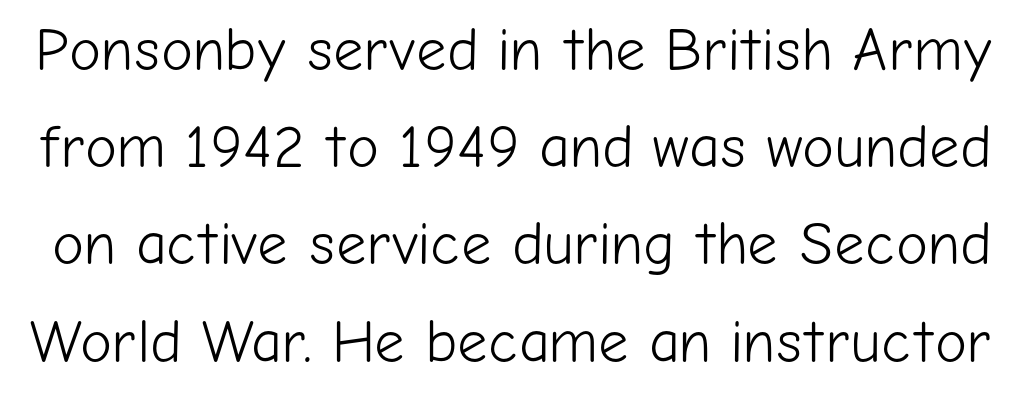
The image shows 60 px light sans-serif type, upright; set normal line spacing (1.62x), normal letter spacing, not underlined; low stroke contrast and a medium x-height.
